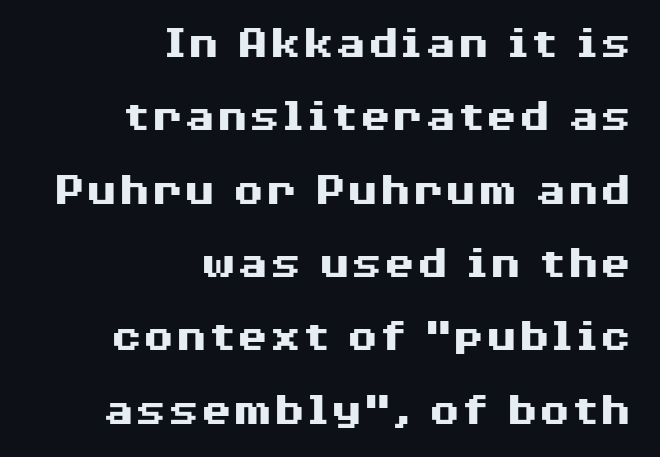
The image shows 47 px heavy, wide sans-serif type, upright; set right-aligned, normal line spacing (1.56x), normal letter spacing, not underlined; medium stroke contrast and a medium x-height.
